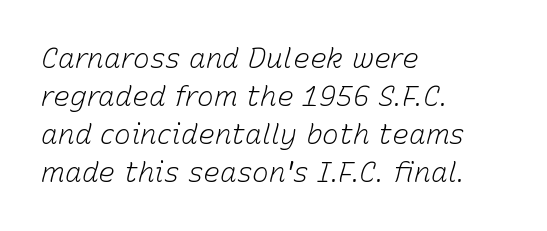
The paragraph has a hard left edge and a soft right edge. No heavy texture on the line: the type isn't bold. The lines sit at an ordinary, default distance from one another. Glyph-to-glyph distance matches everyday printed text.
